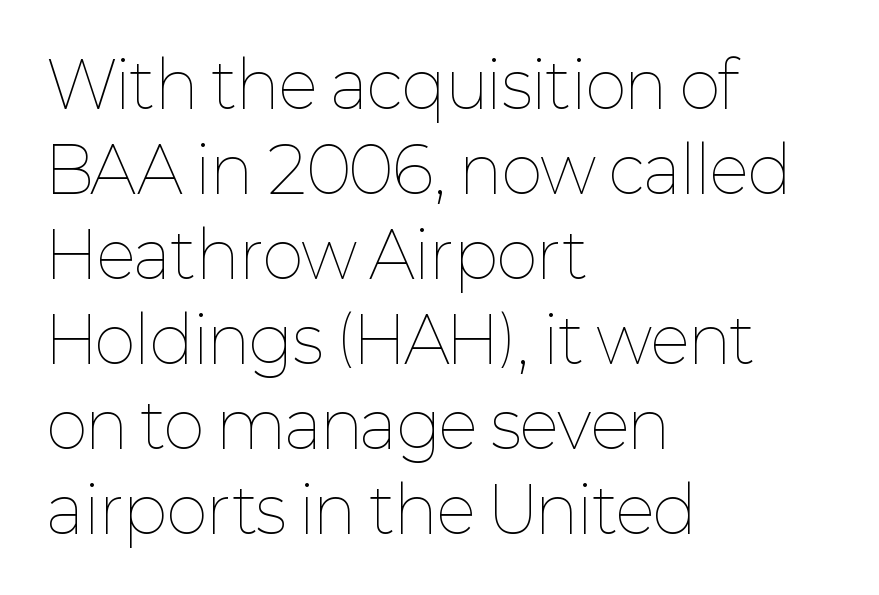
{"italic": "no", "bold": "no", "weight": "thin", "width": "normal", "stroke_contrast": "low", "x_height": "medium", "monospaced": "no", "underline": "no", "align": "left", "line_spacing": "normal", "line_spacing_ratio": 1.35, "letter_spacing": "normal", "letter_spacing_em": 0.0, "glyph_px": 63}
